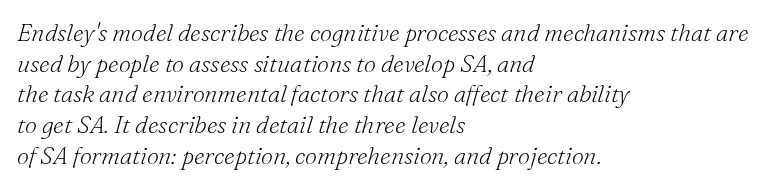
{"italic": "yes", "lean": "right", "slant_degrees": 16, "bold": "no", "underline": "no", "align": "left", "line_spacing": "normal", "line_spacing_ratio": 1.28, "letter_spacing": "normal", "letter_spacing_em": 0.0, "glyph_px": 24}
